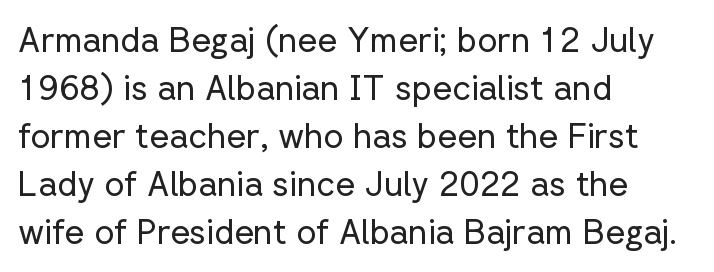
Italic? Not at all — the glyphs are vertical. The rendering uses natural spacing where letterforms have individual widths. Leftover space on each line is placed entirely after the last word. The horizontal fit of the characters is conventional and even. Does the type have serifs? No, each stem ends abruptly. Compared with a typical body face, this is equally light or lighter still.
